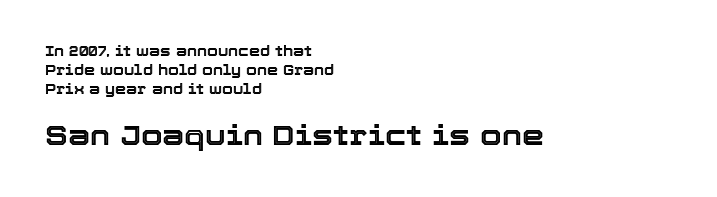
{"italic": "no", "width": "normal", "x_height": "medium", "monospaced": "no", "underline": "no", "align": "left", "line_spacing": "normal", "line_spacing_ratio": 1.35, "letter_spacing": "normal", "letter_spacing_em": 0.0, "larger_block": "second", "size_ratio": 2.0, "glyph_px": 28}
